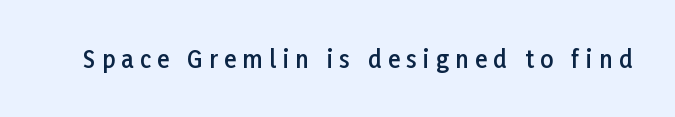
{"italic": "no", "bold": "semi", "underline": "no", "letter_spacing": "wide", "letter_spacing_em": 0.28, "glyph_px": 23}
